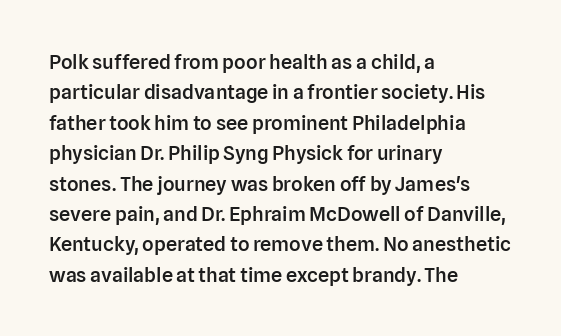
The image shows 20 px text type, upright; set left-aligned, normal line spacing (1.52x), normal letter spacing, not underlined.
